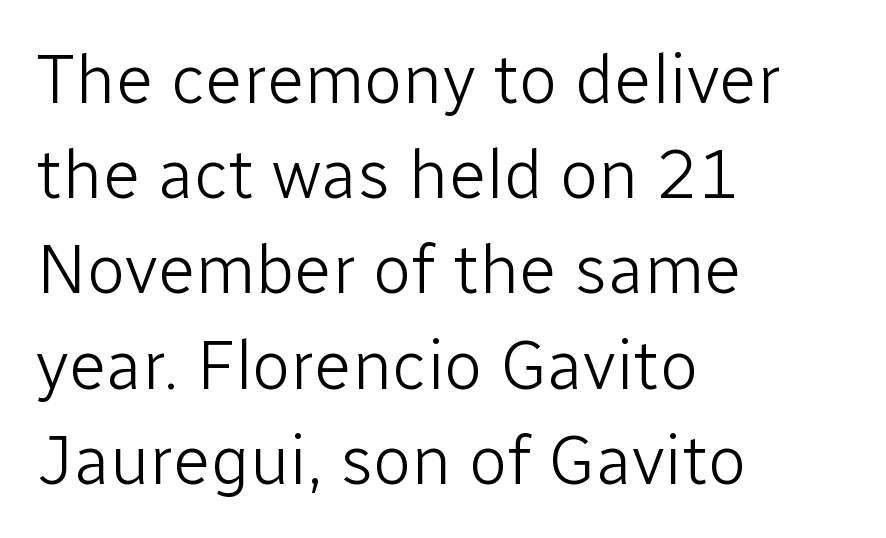
The lettering stays uniformly vertical, giving the passage a roman look. Caption: face not bold, strokes unweighted. Check where the strokes stop: nothing finishes them off — pure sans. This sample is left-justified, so line endings fall wherever the words run out. Think of a printed novel: that variable character pitch is what you see here.
